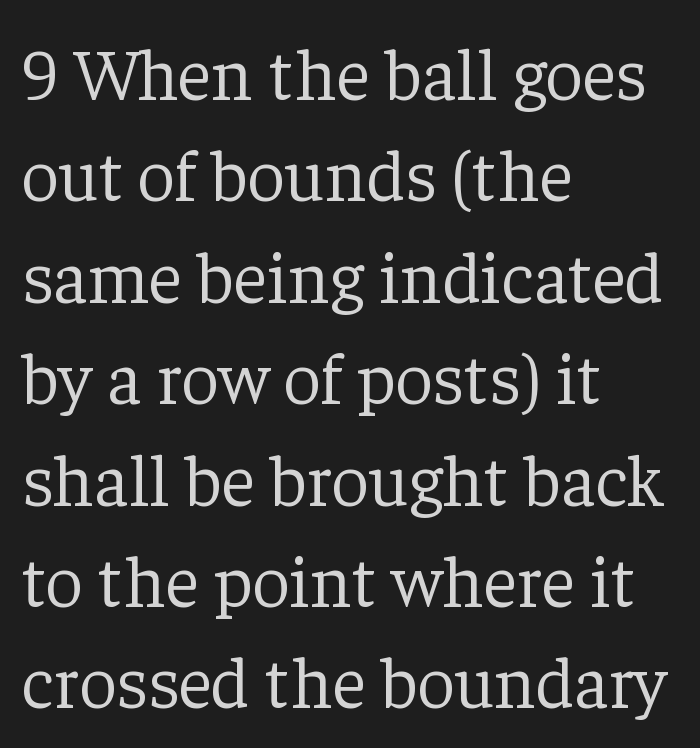
This sample uses plain, unmodified letter spacing. Is this a fixed-width face? No — the glyphs have proportional, varying widths. The rendering shows small feet on the letterforms — a serif design. Honestly, the row spacing looks completely unremarkable. The space beneath each line is pristine and unruled.
